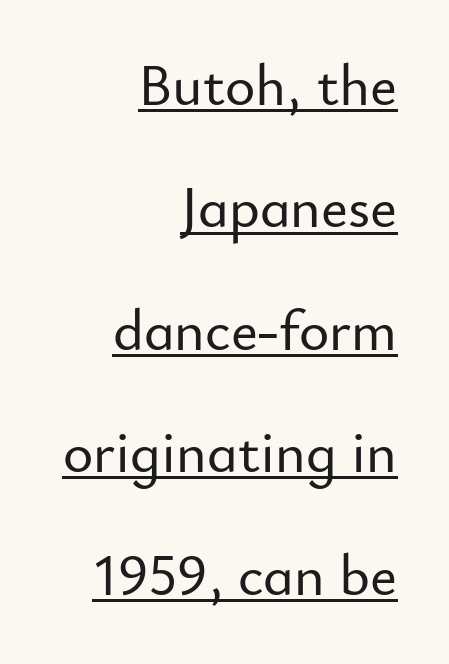
No italicization has been applied; the sample stays upright. A student would call this right alignment; a typographer would say flush right, rag left. No extra tracking has been applied to these lines. Serifs: no, the terminals of the letterforms are clean. Each line of the rendering has a horizontal stroke beneath the glyphs. The lines are spread far apart with generous leading.
